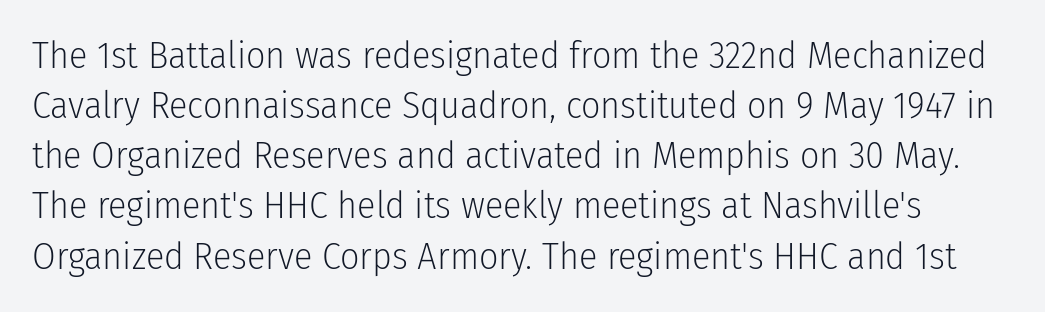
The image shows 38 px light, condensed sans-serif type, upright; set normal line spacing (1.32x), normal letter spacing, not underlined; low stroke contrast and a medium x-height.
